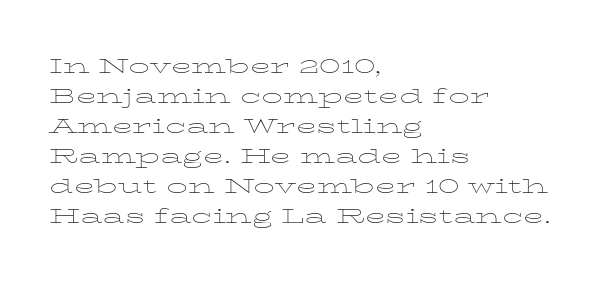
The image shows 21 px text type, upright; set left-aligned, normal line spacing (1.43x), normal letter spacing, not underlined.
